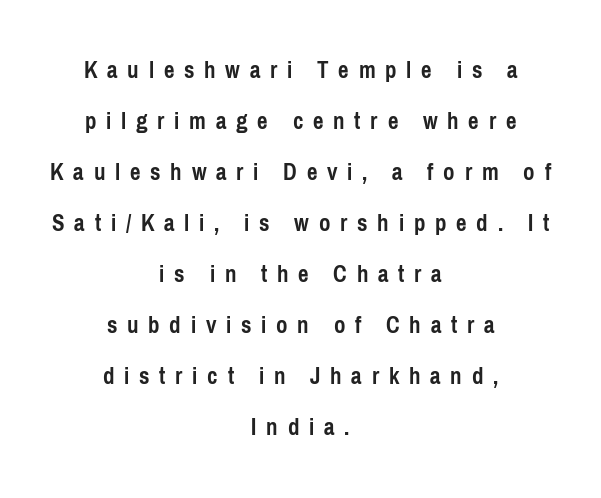
The face used here has the dense, thick strokes of a bold. The passage shown stacks its lines with a broad gap. Tracking here is generous; glyphs stand well apart from one another. These lines stack symmetrically, like a column narrowing and widening about its center. The lettering stays uniformly vertical, giving the passage a roman look.
